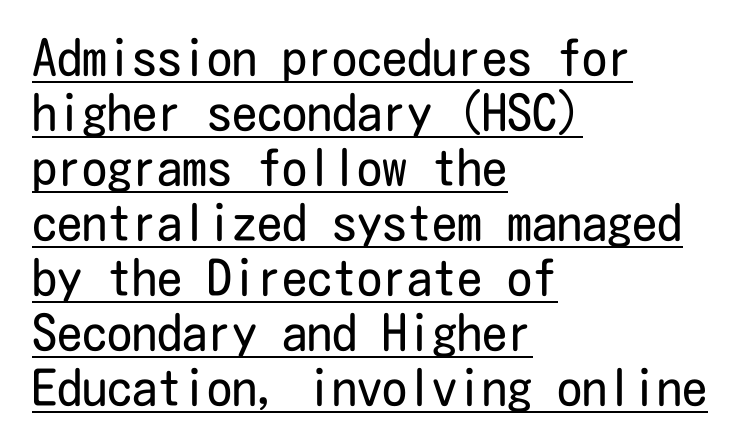
{"serif": "no", "italic": "no", "bold": "no", "weight": "regular", "width": "condensed", "stroke_contrast": "low", "x_height": "medium", "underline": "yes", "align": "left", "line_spacing": "tight", "line_spacing_ratio": 1.1, "letter_spacing": "normal", "letter_spacing_em": 0.0, "glyph_px": 50}
